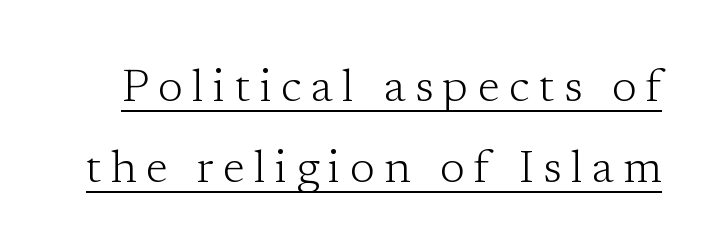
No extra ink here — the face is not bold. The letters carry serifs — small finishing strokes at the ends of their stems. This is underlined copy, the kind a proofreader might mark for attention. Does the lettering tilt? It doesn't — this is upright. Do the characters align in a grid? No, the font is proportional.
